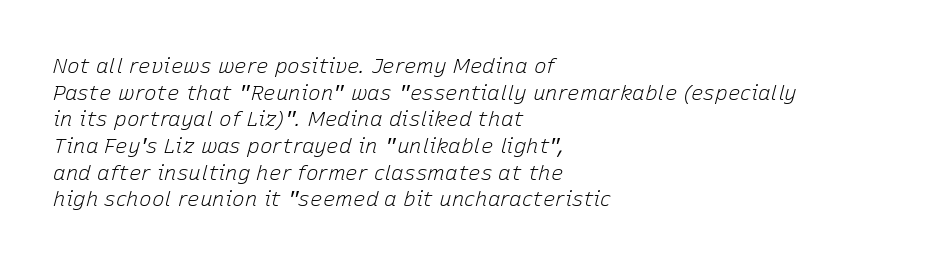
{"italic": "yes", "lean": "right", "slant_degrees": 15, "bold": "no", "underline": "no", "align": "left", "line_spacing": "normal", "line_spacing_ratio": 1.27, "letter_spacing": "normal", "letter_spacing_em": 0.0, "glyph_px": 21}
